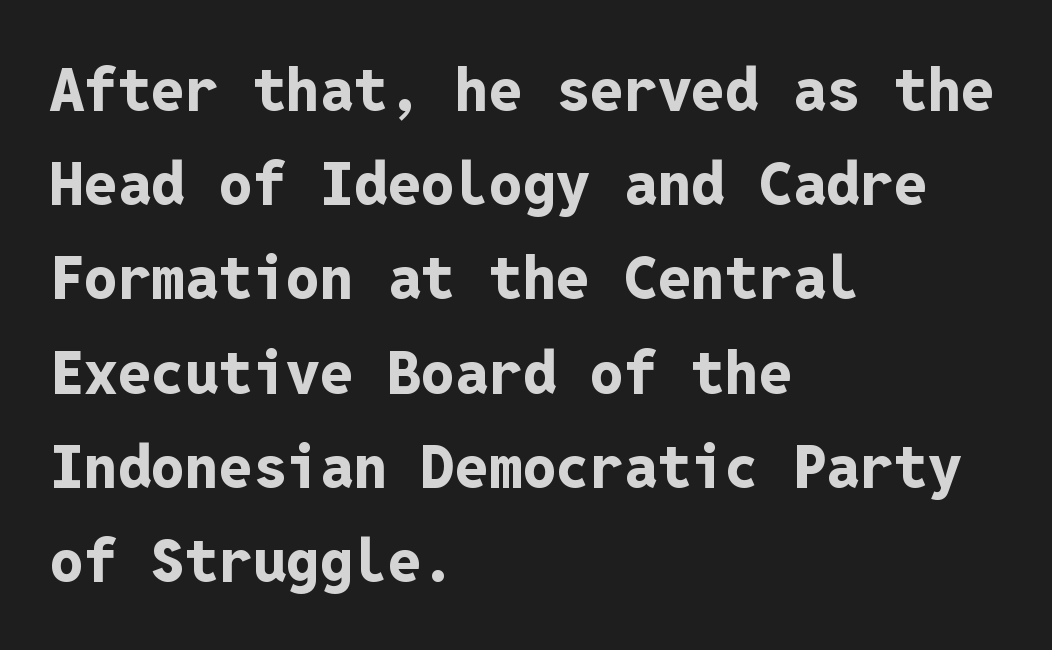
{"serif": "no", "italic": "no", "bold": "yes", "weight": "bold", "width": "normal", "stroke_contrast": "low", "x_height": "medium", "monospaced": "yes", "underline": "no", "align": "left", "line_spacing": "normal", "line_spacing_ratio": 1.57, "letter_spacing": "normal", "letter_spacing_em": 0.0, "glyph_px": 60}
